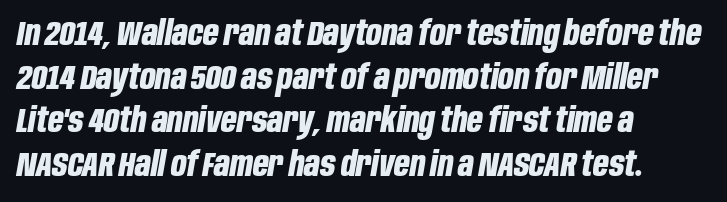
The image shows 34 px bold, condensed type, italic (leaning right); set left-aligned, normal line spacing (1.28x), normal letter spacing, not underlined; low stroke contrast and a large x-height.
